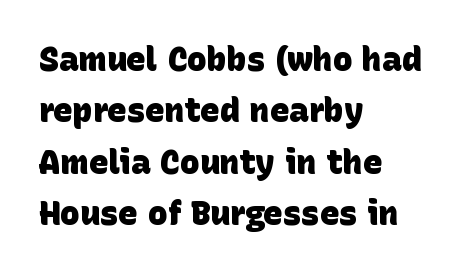
The gaps between neighbouring characters are ordinary and unremarkable. Line spacing here is normal. Spacing verdict: proportional, widths tailored to each character. Reading down the block, your eye returns to a fixed left position each line. The passage shown is typeset with a sans-serif family.
